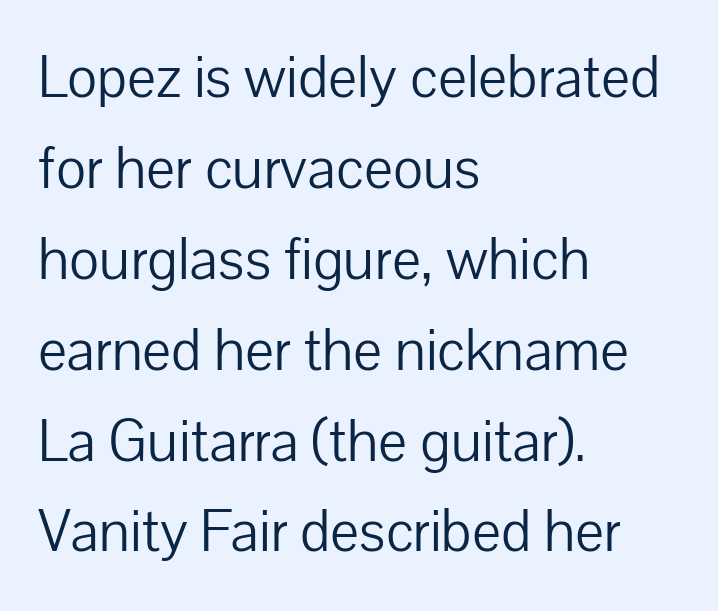
{"serif": "no", "italic": "no", "bold": "no", "weight": "light", "width": "normal", "stroke_contrast": "low", "x_height": "medium", "monospaced": "no", "underline": "no", "align": "left", "line_spacing": "normal", "line_spacing_ratio": 1.49, "letter_spacing": "normal", "letter_spacing_em": 0.0, "glyph_px": 61}
